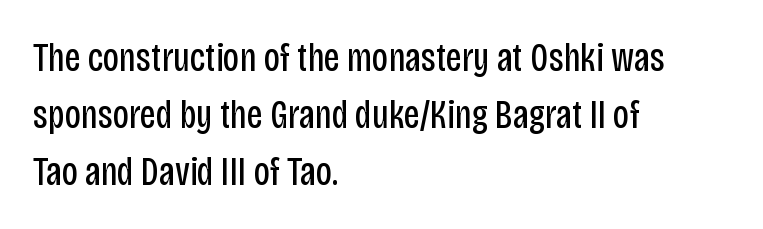
Q: Is the text bold? A: No.
Q: Is the text italic (slanted)? A: No, it is upright.
Q: Is the typeface a serif or a sans-serif typeface? A: Sans-serif.
Q: Is the text underlined? A: No.
Q: How is the paragraph aligned? A: Left-aligned.
Q: Is the spacing between letters normal or unusually wide? A: Normal.
Q: Is the spacing between lines tight, normal or loose? A: Normal.
Q: Width (condensed, normal, or wide)? A: Condensed.
Q: Stroke contrast? A: Low.
Q: x-height? A: Large.
Q: Monospaced? A: No.
